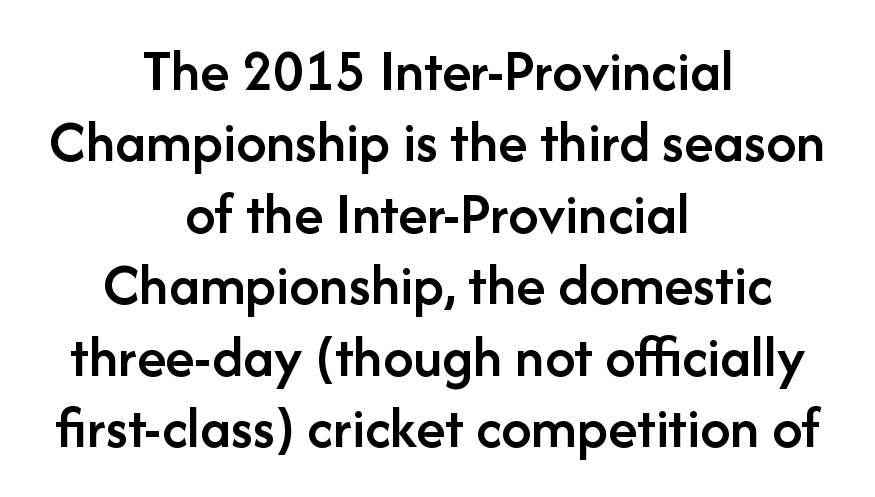
The image shows 60 px semibold sans-serif type, upright; set centered, line spacing 1.19x, normal letter spacing, not underlined; low stroke contrast and a medium x-height.
